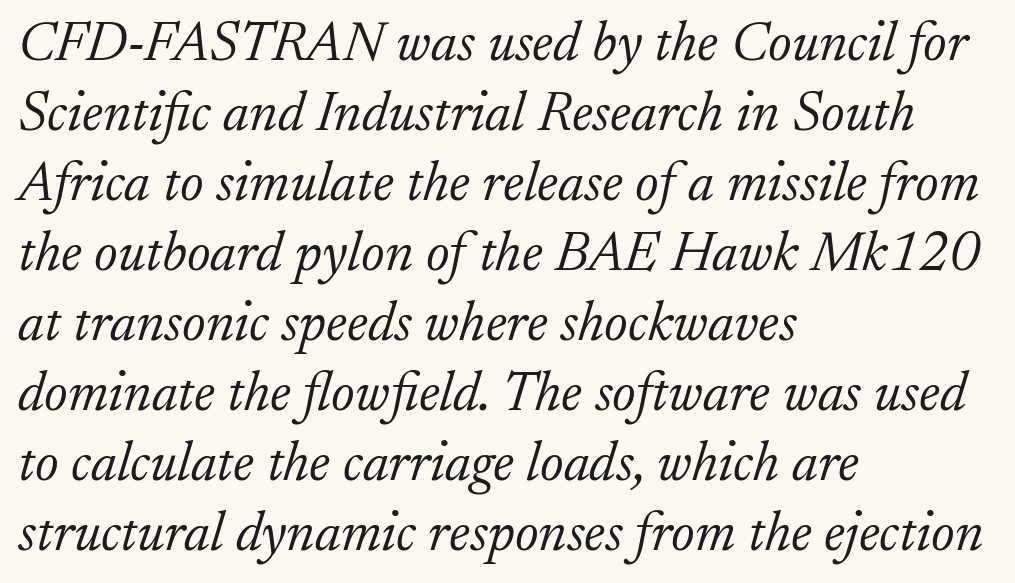
The image shows 56 px light serif type, italic (leaning right); set left-aligned, normal line spacing (1.25x), normal letter spacing, not underlined; low stroke contrast and a small x-height.
